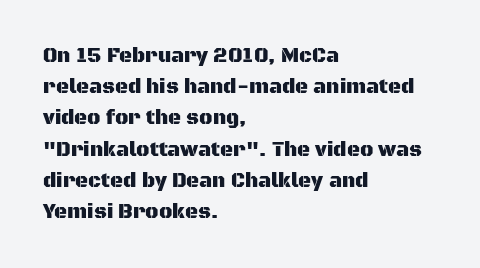
Q: Is the text italic (slanted)? A: No, it is upright.
Q: Is the text underlined? A: No.
Q: How is the paragraph aligned? A: Left-aligned.
Q: Is the spacing between letters normal or unusually wide? A: Normal.
Q: Is the spacing between lines tight, normal or loose? A: Normal.
